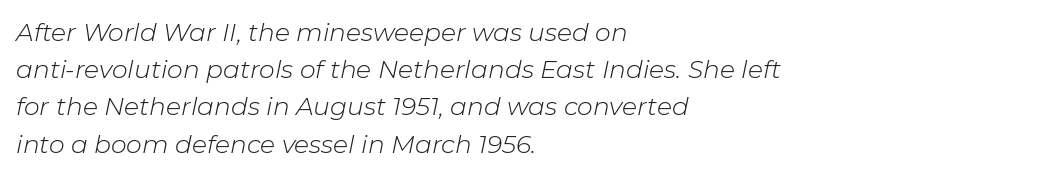
Line starts are locked; line ends wander. Short note: letters normally spaced. It's the slanting kind of type. This rendering features lettering with no underline. If you measured baseline to baseline, you'd find a middling distance.
